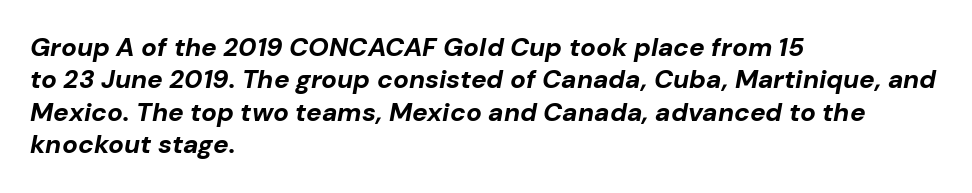
{"italic": "yes", "lean": "right", "slant_degrees": 10, "bold": "yes", "underline": "no", "align": "left", "line_spacing": "normal", "line_spacing_ratio": 1.25, "letter_spacing": "normal", "letter_spacing_em": 0.0, "glyph_px": 26}
